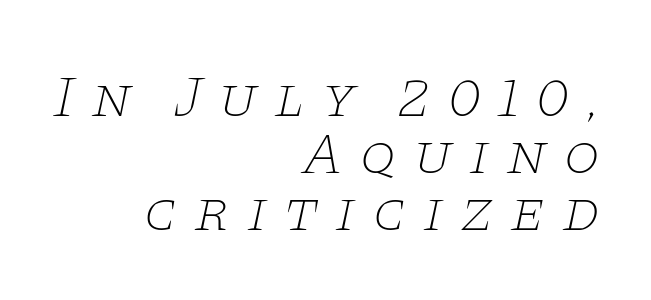
{"serif": "yes", "italic": "yes", "lean": "right", "slant_degrees": 11, "bold": "no", "weight": "thin", "width": "wide", "stroke_contrast": "low", "x_height": "large", "monospaced": "no", "underline": "no", "align": "right", "line_spacing": "tight", "line_spacing_ratio": 0.97, "letter_spacing": "wide", "letter_spacing_em": 0.27, "glyph_px": 59}
